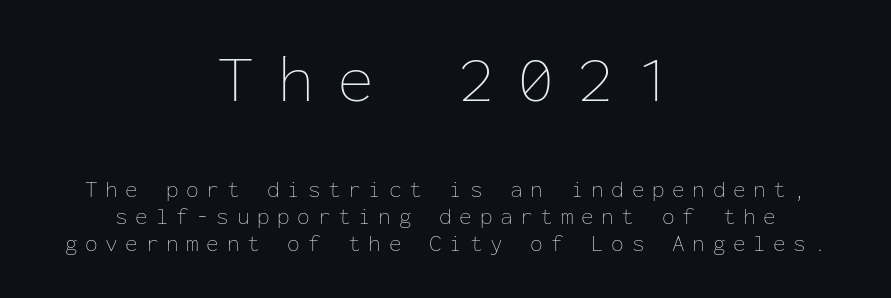
The image shows 68 px thin type, upright, monospaced; set centered, line spacing 1.18x, unusually wide letter spacing (+0.33 em), not underlined; the first (top) block is 2.96x larger; low stroke contrast and a medium x-height.
